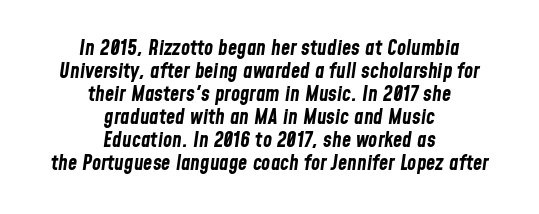
{"italic": "yes", "lean": "right", "slant_degrees": 8, "bold": "yes", "underline": "no", "align": "center", "line_spacing": "tight", "line_spacing_ratio": 1.1, "letter_spacing": "normal", "letter_spacing_em": 0.0, "glyph_px": 21}
